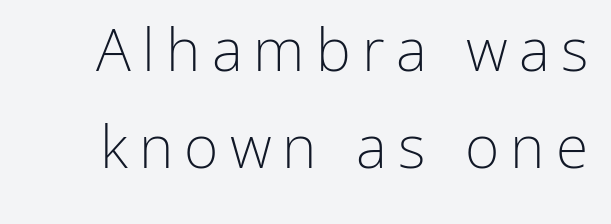
The type family on display is of the sans-serif kind. Just letters on the line, the space beneath them empty. This sample has the flowing, uneven cadence of proportional lettering. Caption: face not bold, strokes unweighted. Successive baselines arrive at the customary interval. Notice how the stems are strictly vertical — no italics here.
